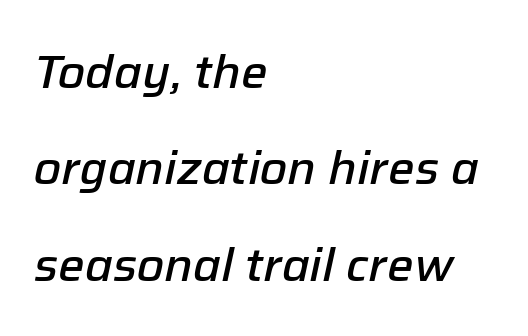
The image shows 47 px semibold type, italic (leaning right); set left-aligned, loose line spacing (2.05x), normal letter spacing, not underlined; low stroke contrast and a medium x-height.
